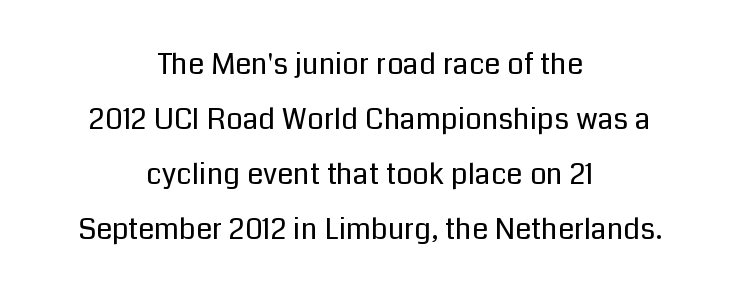
Q: Is the text bold? A: No.
Q: Is the text italic (slanted)? A: No, it is upright.
Q: Is the typeface a serif or a sans-serif typeface? A: Sans-serif.
Q: Is the text underlined? A: No.
Q: How is the paragraph aligned? A: Centered.
Q: Is the spacing between letters normal or unusually wide? A: Normal.
Q: Is the spacing between lines tight, normal or loose? A: Loose.
Q: Width (condensed, normal, or wide)? A: Normal.
Q: Stroke contrast? A: Low.
Q: x-height? A: Medium.
Q: Monospaced? A: No.
